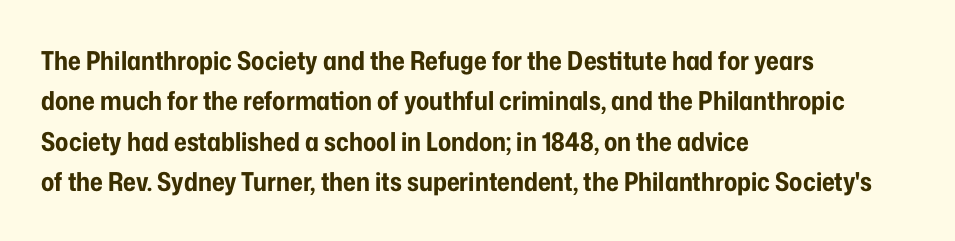
A classic flush-left, rag-right setting is used for this passage. Rows of type keep a routine distance in the vertical direction. Descenders are the only things crossing below the line. The strokes are fattened all the way to bold. Tracking value appears to be zero — textbook default spacing.
